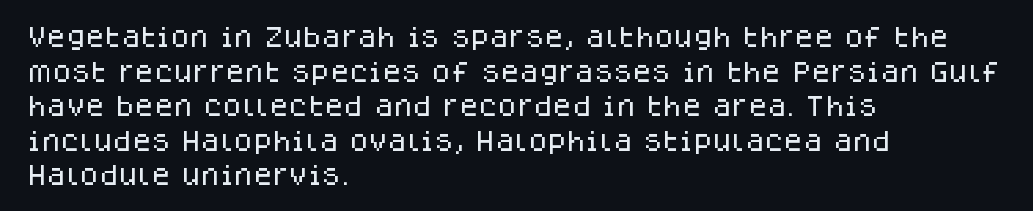
The setting favours the left margin, as ordinary paragraphs usually do. The letters stand straight up with perfectly vertical stems. Baseline-to-baseline distance is the conventional proportion of letter height. Beneath every word, the page is bare. Is the letter spacing exaggerated? No — it looks like the ordinary default.
